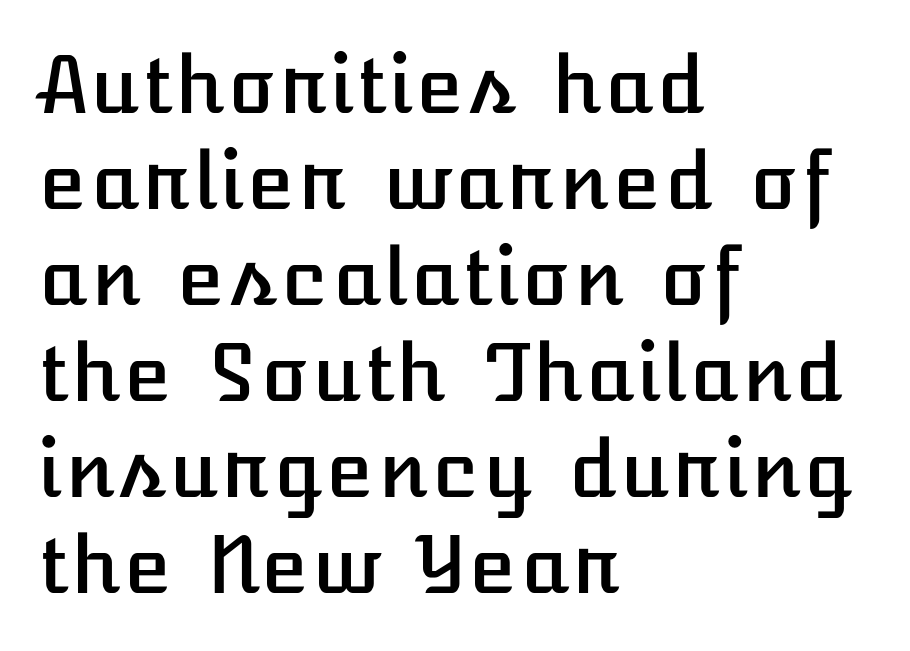
The image shows 78 px text type, upright; set left-aligned, line spacing 1.23x, normal letter spacing, not underlined; low stroke contrast and a medium x-height.
